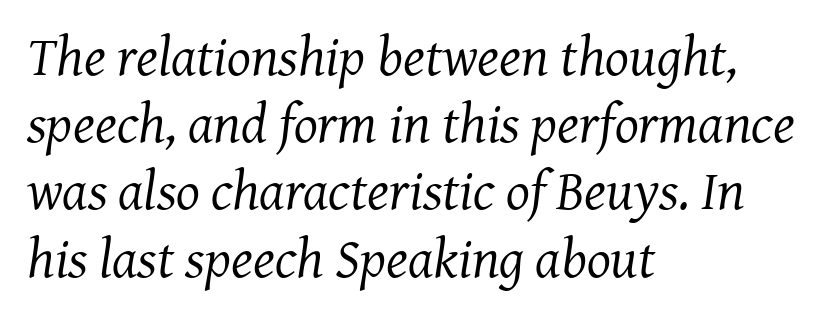
Spacing verdict: proportional, widths tailored to each character. Spacing between characters is what you'd get straight out of the box. The rendering anchors every line to the left-hand side. No chunkiness to these letters — they're not bold.
